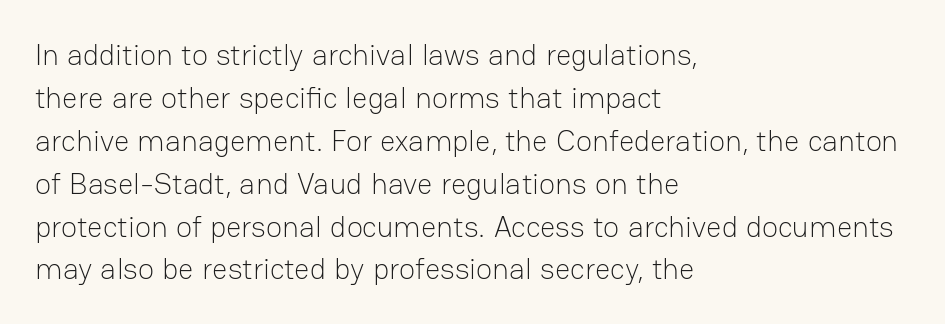
{"serif": "no", "italic": "no", "bold": "no", "weight": "light", "width": "normal", "stroke_contrast": "low", "x_height": "medium", "monospaced": "no", "underline": "no", "align": "left", "line_spacing": "normal", "line_spacing_ratio": 1.43, "letter_spacing": "normal", "letter_spacing_em": 0.0, "glyph_px": 30}
